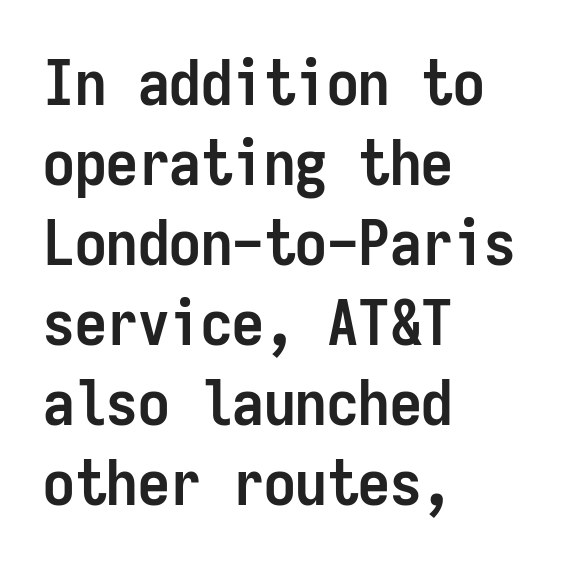
The image shows 63 px semibold, condensed sans-serif type, upright, monospaced; set left-aligned, normal line spacing (1.27x), normal letter spacing, not underlined; low stroke contrast and a medium x-height.
